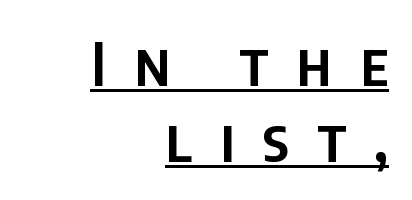
The image shows 60 px semibold, condensed sans-serif type, upright; set right-aligned, normal line spacing (1.26x), unusually wide letter spacing (+0.47 em), underlined; low stroke contrast and a large x-height.
